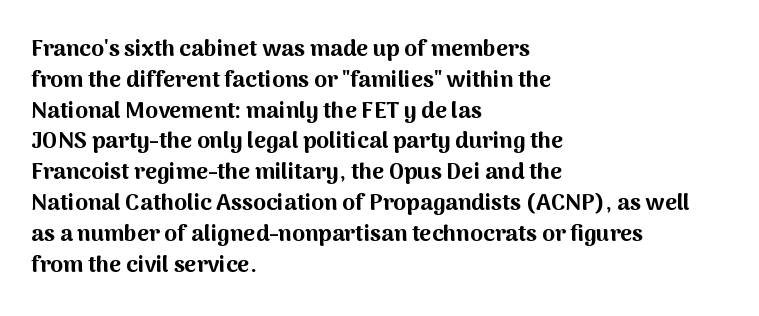
The image shows 23 px bold type, upright; set left-aligned, normal line spacing (1.34x), normal letter spacing, not underlined.
